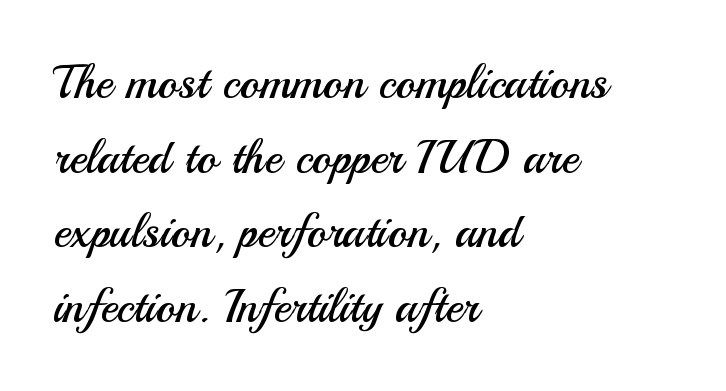
Q: Is the text bold? A: No.
Q: Is the text italic (slanted)? A: Yes.
Q: Is the typeface a serif or a sans-serif typeface? A: Sans-serif.
Q: Is the text underlined? A: No.
Q: How is the paragraph aligned? A: Left-aligned.
Q: Is the spacing between letters normal or unusually wide? A: Normal.
Q: Is the spacing between lines tight, normal or loose? A: Normal.
Q: Width (condensed, normal, or wide)? A: Normal.
Q: Stroke contrast? A: Medium.
Q: x-height? A: Small.
Q: Monospaced? A: No.
